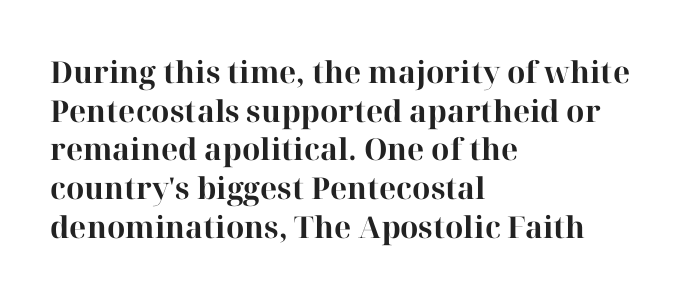
A dark, heavy texture on the line: the type is bold. The passage is arranged the way most books set body copy — flush left. Students, observe: this is what conventionally led text looks like. The letters stand upright; this is a roman face.
